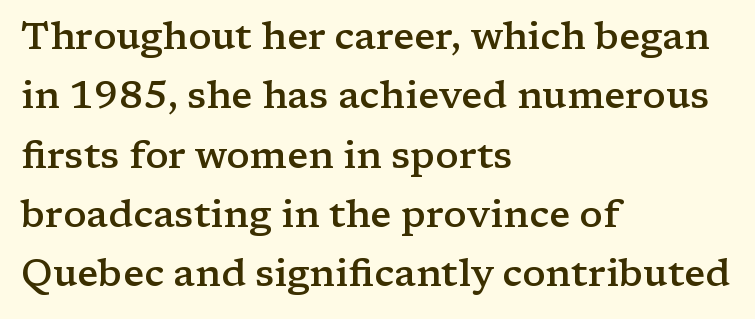
The image shows 38 px semibold, wide serif type, upright; set left-aligned, normal line spacing (1.56x), normal letter spacing, not underlined; low stroke contrast and a medium x-height.
